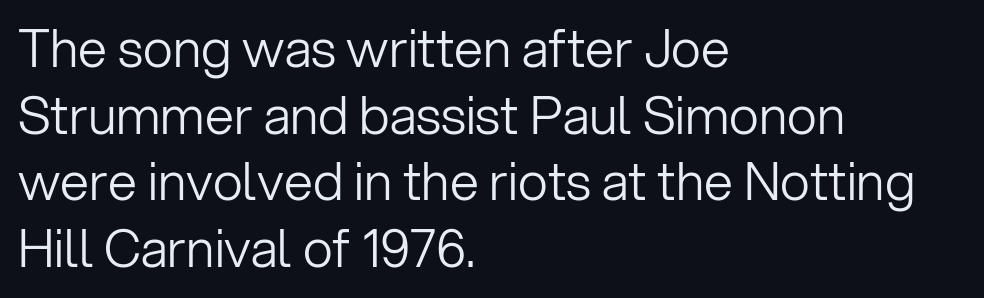
This sample uses a sans-serif face. Just letters on the line, the space beneath them empty. Here the designer chose a conventional face with non-uniform glyph widths. Observe the ordinary spacing: letters are neighbours, not strangers. This is roman type, the default non-slanted kind. Honestly, the row spacing looks completely unremarkable.
